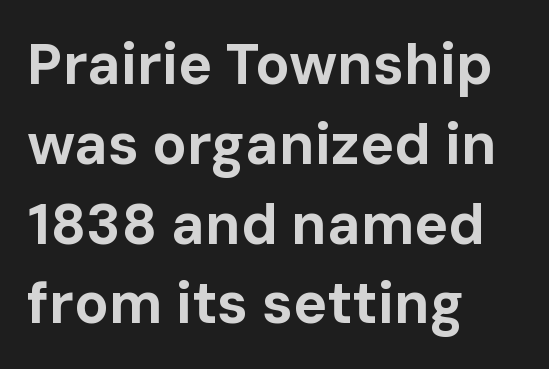
{"serif": "no", "italic": "no", "bold": "yes", "weight": "bold", "width": "normal", "stroke_contrast": "low", "x_height": "medium", "monospaced": "no", "underline": "no", "align": "left", "line_spacing": "normal", "line_spacing_ratio": 1.4, "letter_spacing": "normal", "letter_spacing_em": 0.0, "glyph_px": 57}
